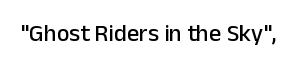
Q: Is the text italic (slanted)? A: No, it is upright.
Q: Is the text underlined? A: No.
Q: Is the spacing between letters normal or unusually wide? A: Normal.
